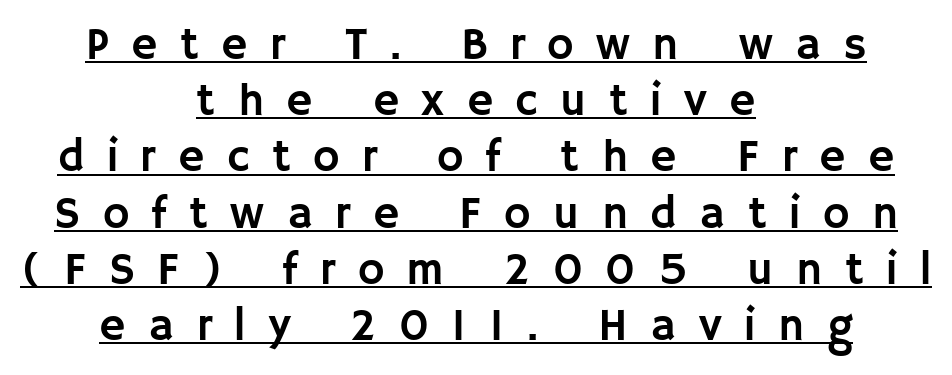
Designer's note — italics off, roman on. Honestly, the row spacing looks completely unremarkable. Classification — sans serif. This sample has the flowing, uneven cadence of proportional lettering. Has an underline been added? It has. Both edges are ragged and mirror each other, which tells us the setting is centered.
